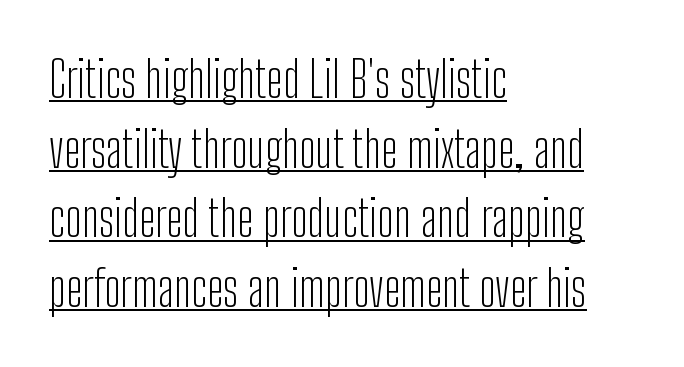
The image shows 49 px light, condensed sans-serif type, upright; set left-aligned, normal line spacing (1.42x), normal letter spacing, underlined; low stroke contrast and a medium x-height.
